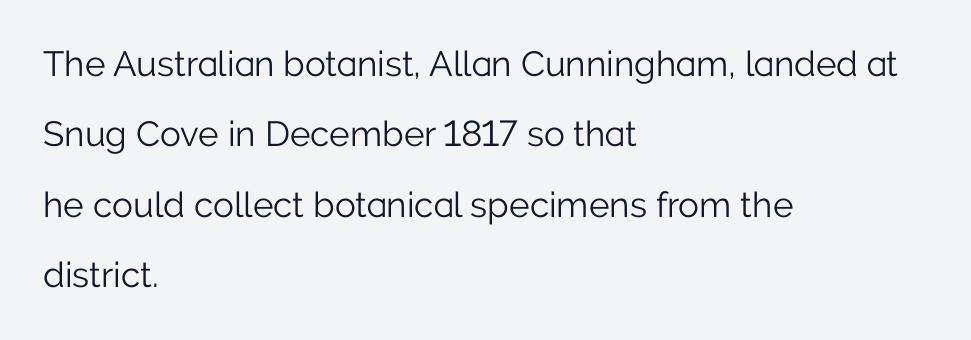
{"serif": "no", "italic": "no", "bold": "no", "weight": "light", "width": "normal", "stroke_contrast": "low", "x_height": "medium", "monospaced": "no", "underline": "no", "align": "left", "line_spacing": "loose", "line_spacing_ratio": 2.01, "letter_spacing": "normal", "letter_spacing_em": 0.0, "glyph_px": 35}
